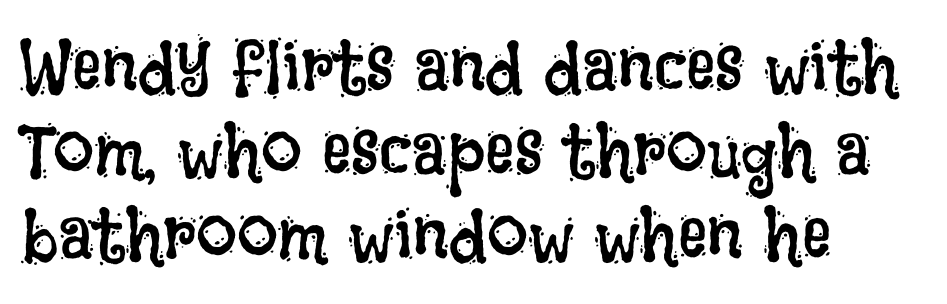
Q: Is the text bold? A: No.
Q: Is the text italic (slanted)? A: No, it is upright.
Q: Is the text underlined? A: No.
Q: How is the paragraph aligned? A: Left-aligned.
Q: Is the spacing between letters normal or unusually wide? A: Normal.
Q: Is the spacing between lines tight, normal or loose? A: Tight.
Q: Width (condensed, normal, or wide)? A: Condensed.
Q: Stroke contrast? A: Low.
Q: x-height? A: Large.
Q: Monospaced? A: No.
